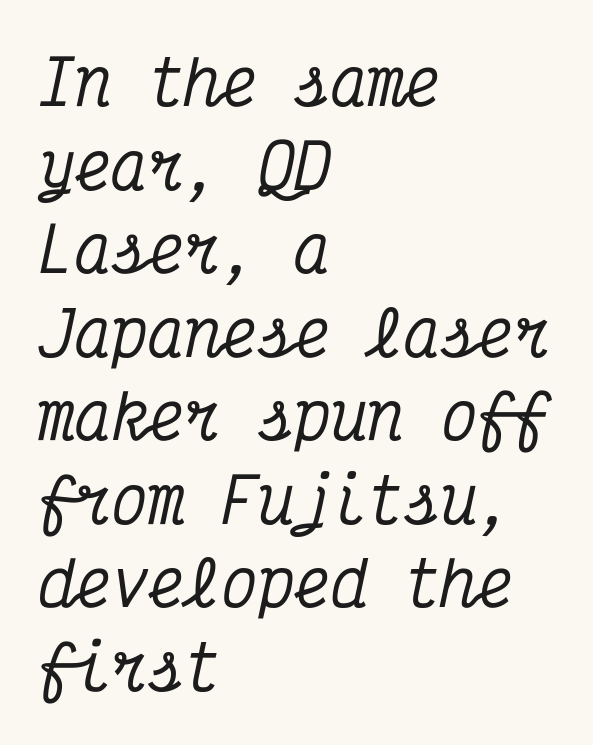
Leading matches the norm, producing a regular column. You can tell from the footed stems that serif type was used. Looks like terminal output: every glyph gets an equal slot. What stands out about the letter spacing? Nothing — it is the standard amount.
